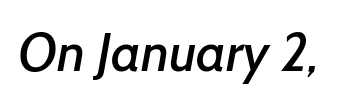
The image shows 54 px sans-serif type; set normal letter spacing, not underlined; low stroke contrast and a medium x-height.
